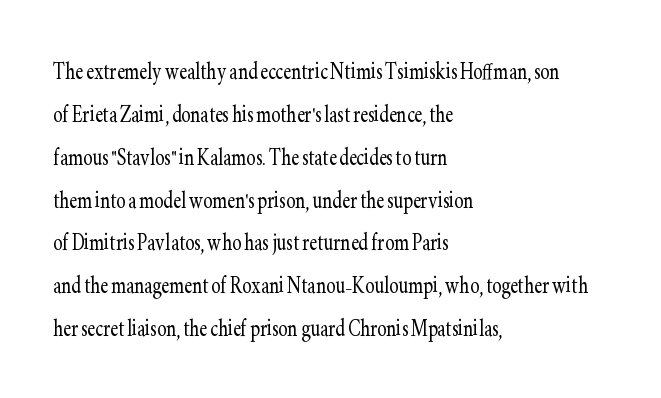
The image shows 28 px light, condensed serif type, upright; set left-aligned, normal line spacing (1.53x), normal letter spacing, not underlined; low stroke contrast and a small x-height.
